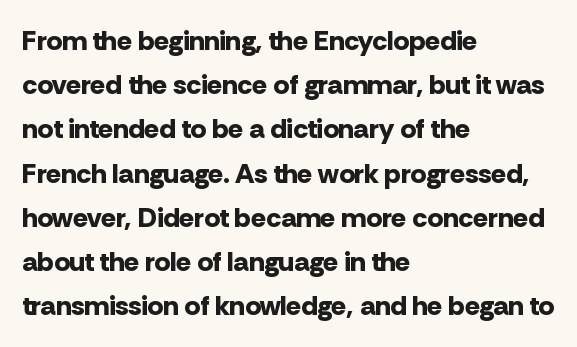
Q: Is the text bold? A: Yes.
Q: Is the text italic (slanted)? A: No, it is upright.
Q: Is the typeface a serif or a sans-serif typeface? A: Sans-serif.
Q: Is the text underlined? A: No.
Q: How is the paragraph aligned? A: Left-aligned.
Q: Is the spacing between letters normal or unusually wide? A: Normal.
Q: Is the spacing between lines tight, normal or loose? A: Normal.
Q: Width (condensed, normal, or wide)? A: Normal.
Q: Stroke contrast? A: Low.
Q: x-height? A: Medium.
Q: Monospaced? A: No.
